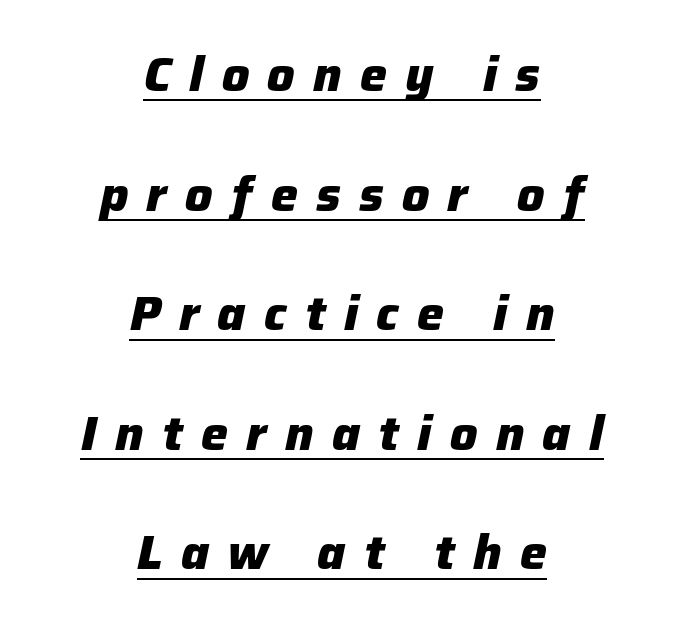
The image shows 48 px heavy type, italic (leaning right); set centered, loose line spacing (2.49x), unusually wide letter spacing (+0.38 em), underlined; low stroke contrast and a medium x-height.
